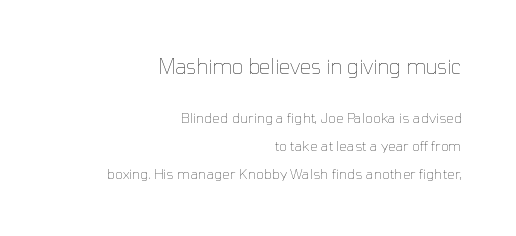
The image shows 20 px text type, upright; set right-aligned, loose line spacing (1.97x), normal letter spacing, not underlined; the first (top) block is 1.43x larger.
